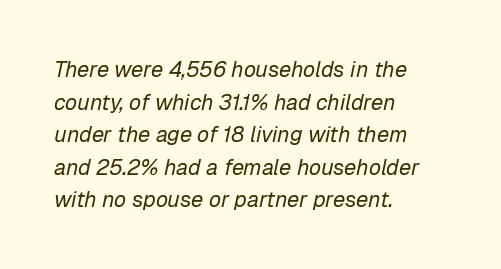
Q: Is the text bold? A: No.
Q: Is the text italic (slanted)? A: Yes, it leans right by about 12 degrees.
Q: Is the text underlined? A: No.
Q: How is the paragraph aligned? A: Left-aligned.
Q: Is the spacing between letters normal or unusually wide? A: Normal.
Q: Is the spacing between lines tight, normal or loose? A: Normal.
